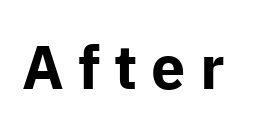
{"serif": "no", "italic": "no", "bold": "yes", "weight": "bold", "width": "normal", "stroke_contrast": "low", "x_height": "medium", "monospaced": "no", "underline": "no", "letter_spacing": "wide", "letter_spacing_em": 0.23, "glyph_px": 61}
